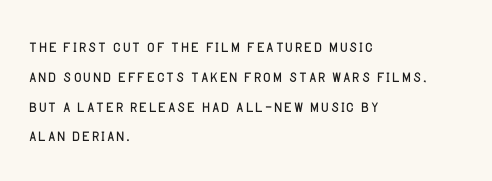
{"italic": "no", "bold": "no", "underline": "no", "align": "left", "line_spacing": "normal", "line_spacing_ratio": 1.42, "letter_spacing": "normal", "letter_spacing_em": 0.0, "glyph_px": 21}
